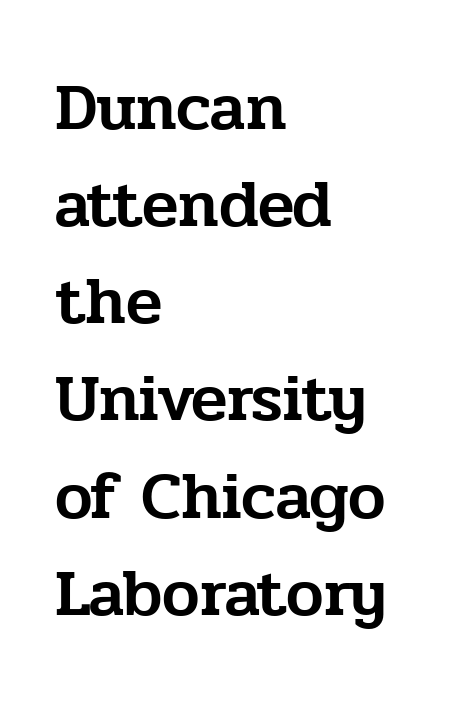
{"serif": "yes", "italic": "no", "width": "normal", "stroke_contrast": "low", "x_height": "medium", "monospaced": "no", "underline": "no", "align": "left", "line_spacing": "normal", "line_spacing_ratio": 1.45, "letter_spacing": "normal", "letter_spacing_em": 0.0, "glyph_px": 67}
